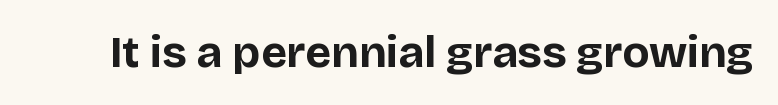
Q: Is the text bold? A: Yes.
Q: Is the text italic (slanted)? A: No, it is upright.
Q: Is the typeface a serif or a sans-serif typeface? A: Sans-serif.
Q: Is the text underlined? A: No.
Q: Is the spacing between letters normal or unusually wide? A: Normal.
Q: Width (condensed, normal, or wide)? A: Normal.
Q: Stroke contrast? A: Low.
Q: x-height? A: Large.
Q: Monospaced? A: No.
